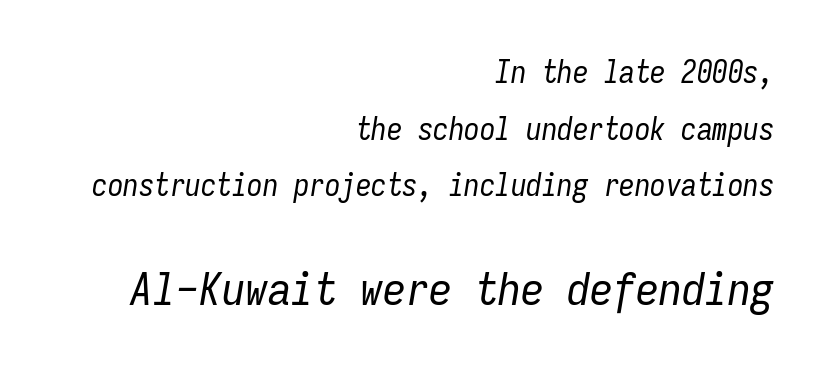
{"italic": "yes", "lean": "right", "slant_degrees": 9, "bold": "no", "weight": "regular", "width": "condensed", "stroke_contrast": "low", "x_height": "medium", "monospaced": "yes", "underline": "no", "align": "right", "line_spacing_ratio": 1.83, "letter_spacing": "normal", "letter_spacing_em": 0.0, "larger_block": "second", "size_ratio": 1.48, "glyph_px": 46}
